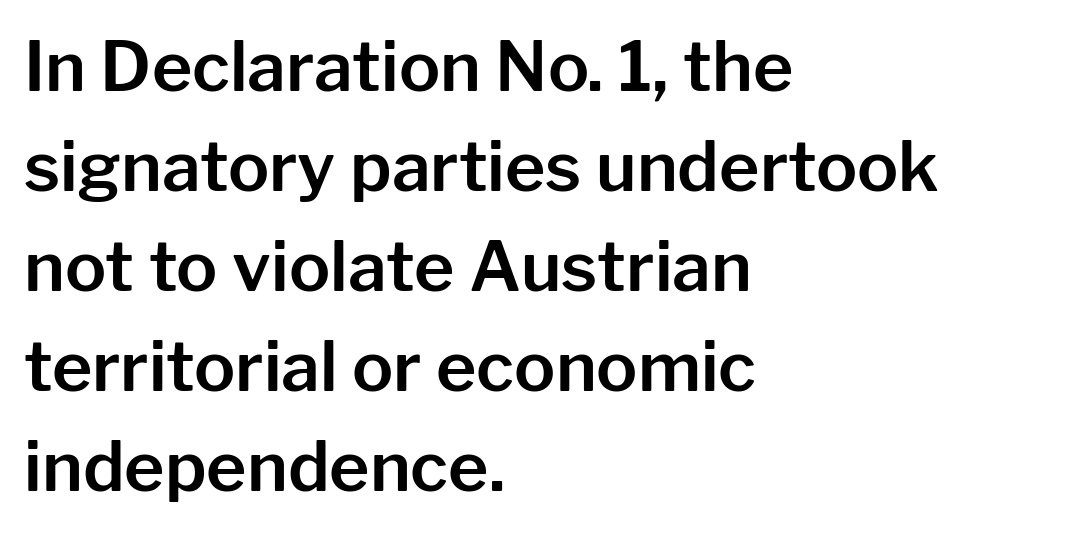
{"serif": "no", "italic": "no", "width": "normal", "stroke_contrast": "low", "x_height": "medium", "monospaced": "no", "underline": "no", "align": "left", "line_spacing": "normal", "line_spacing_ratio": 1.45, "letter_spacing": "normal", "letter_spacing_em": 0.0, "glyph_px": 69}
